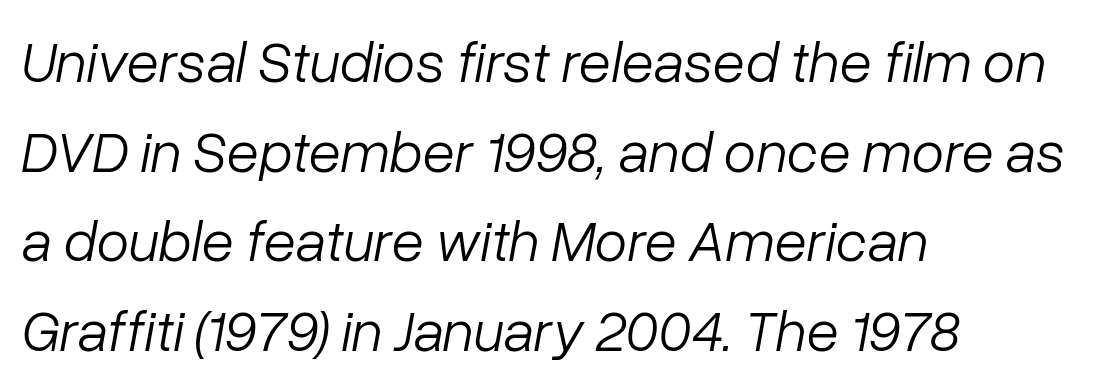
The compositor pushed each line to the left boundary. Tracking value appears to be zero — textbook default spacing. Note the varied advance widths — an 'i' is clearly narrower than an 'm'. Vertically, the passage feels balanced, rows spaced as you'd expect. Plain, unruled lines of type. There's an unmistakable incline to the writing here.
